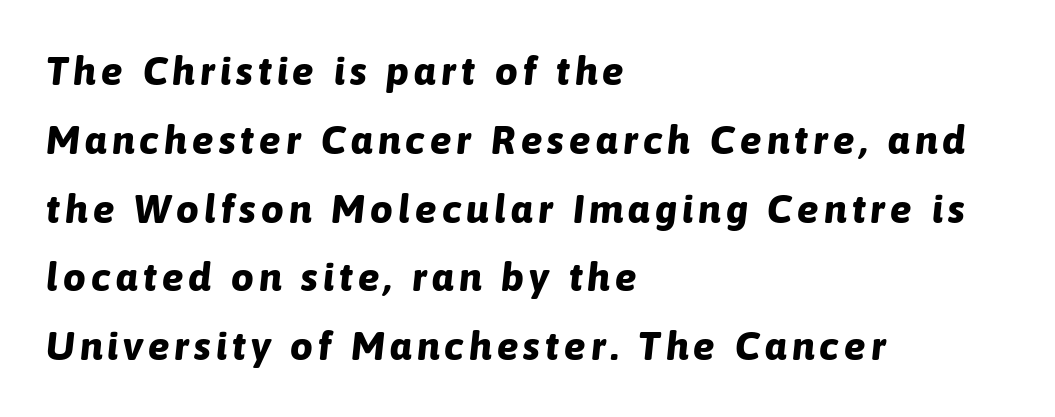
{"italic": "yes", "lean": "right", "slant_degrees": 6, "bold": "yes", "weight": "bold", "width": "normal", "stroke_contrast": "low", "x_height": "medium", "monospaced": "no", "underline": "no", "align": "left", "line_spacing_ratio": 1.72, "glyph_px": 40}
